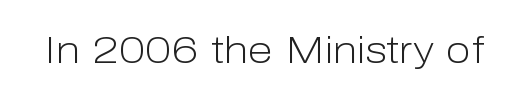
Unmarked baselines from the first word to the last. This is not heavy type; no bold has been used. The font's upright variant was chosen for this text. There is no visible air inserted between adjacent glyphs. These lines are rendered in a variable-pitch font. The characters display no serif detailing; their extremities are plain.
